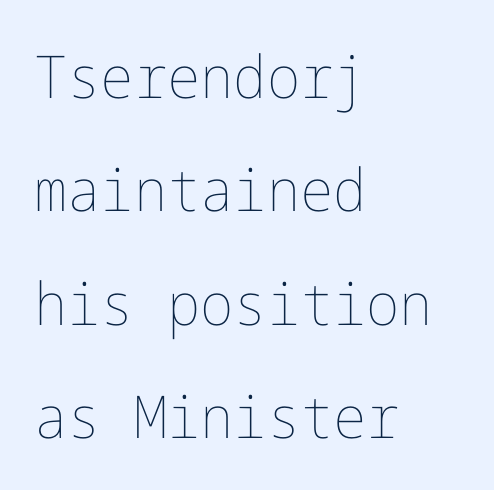
The image shows 59 px thin type, upright; set left-aligned, loose line spacing (1.92x), normal letter spacing, not underlined; low stroke contrast and a medium x-height.
